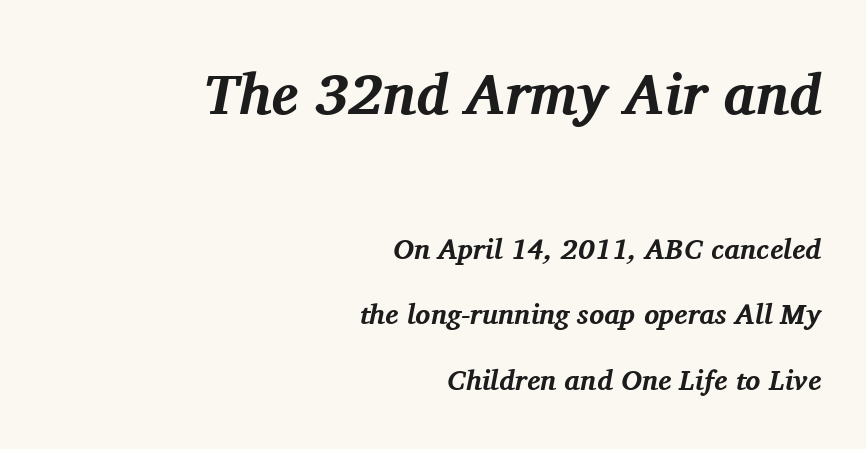
{"serif": "yes", "italic": "yes", "lean": "right", "slant_degrees": 11, "bold": "yes", "weight": "bold", "width": "normal", "stroke_contrast": "medium", "x_height": "medium", "monospaced": "no", "underline": "no", "align": "right", "line_spacing": "loose", "line_spacing_ratio": 2.35, "letter_spacing": "normal", "letter_spacing_em": 0.0, "larger_block": "first", "size_ratio": 2.04, "glyph_px": 57}
